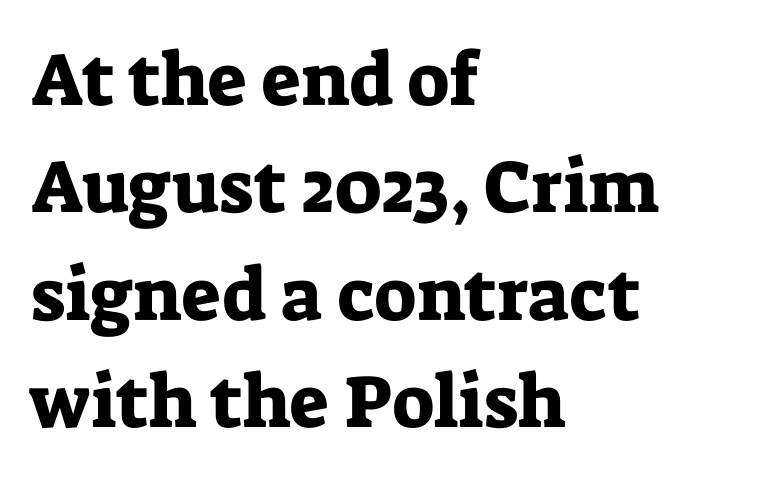
The image shows 74 px serif type, upright; set left-aligned, normal line spacing (1.45x), normal letter spacing, not underlined; low stroke contrast and a medium x-height.
